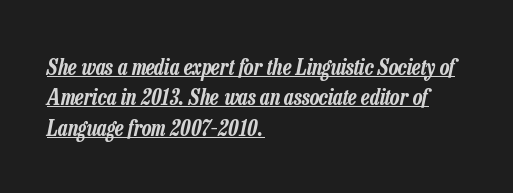
{"italic": "yes", "lean": "right", "slant_degrees": 13, "underline": "yes", "align": "left", "line_spacing": "normal", "line_spacing_ratio": 1.38, "letter_spacing": "normal", "letter_spacing_em": 0.0, "glyph_px": 22}
